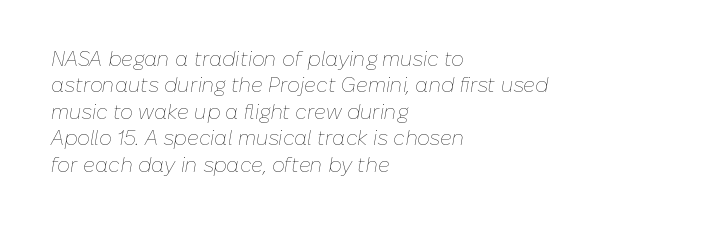
Slanted lettering throughout. Counters stay open thanks to moderate or lighter strokes. Regular leading. Alignment: flush left.
